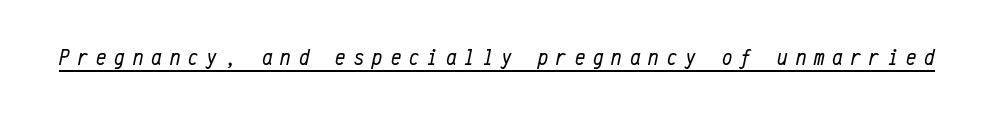
{"italic": "yes", "lean": "right", "slant_degrees": 12, "bold": "no", "underline": "yes", "letter_spacing": "wide", "letter_spacing_em": 0.35, "glyph_px": 23}
